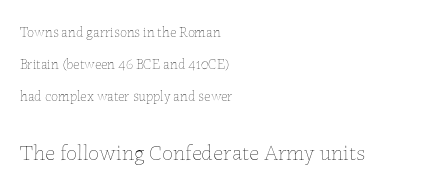
The image shows 22 px text type, upright; set left-aligned, loose line spacing (2.29x), normal letter spacing, not underlined; the second (bottom) block is 1.57x larger.
